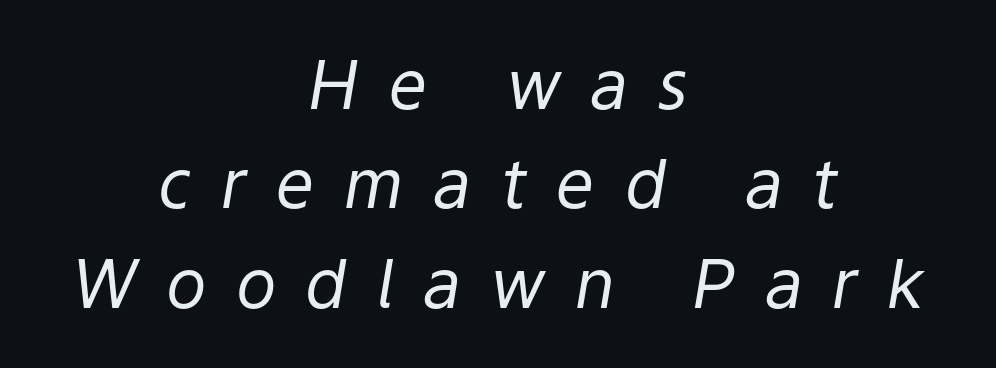
The horizontal fit of the characters is loose and conspicuously gappy. This sample has the flowing, uneven cadence of proportional lettering. Descenders are the only things crossing below the line. Interline gaps are of average width in this sample. These lines were composed using italics. Weight: regular or lighter.
